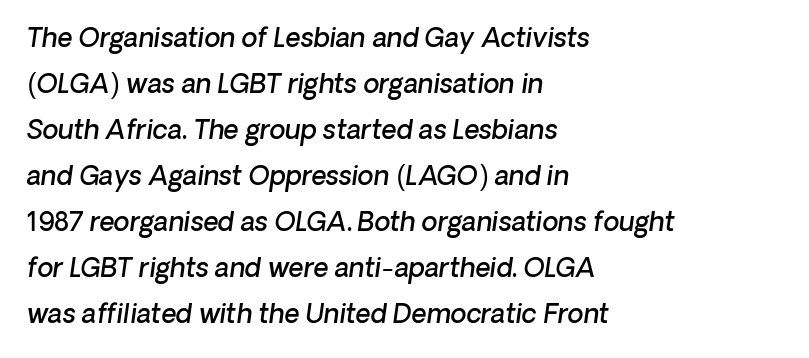
No word sits above an underline. These lines keep a tight, regular rhythm from letter to letter. This rendering uses left alignment, leaving the right contour irregular. The characters look somewhat weighty, a semibold short of true bold.
